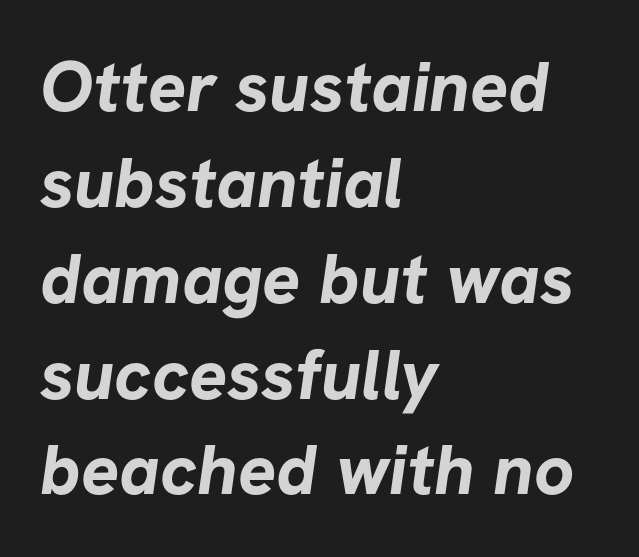
{"serif": "no", "bold": "yes", "weight": "bold", "width": "normal", "stroke_contrast": "low", "x_height": "medium", "monospaced": "no", "underline": "no", "align": "left", "line_spacing": "normal", "line_spacing_ratio": 1.35, "letter_spacing": "normal", "letter_spacing_em": 0.0, "glyph_px": 71}
